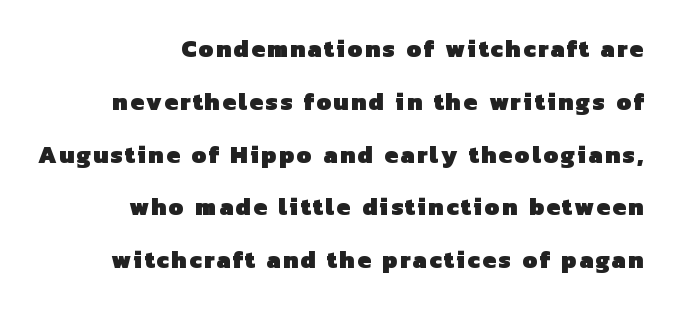
{"bold": "yes", "underline": "no", "align": "right", "line_spacing": "loose", "line_spacing_ratio": 2.2, "glyph_px": 24}
